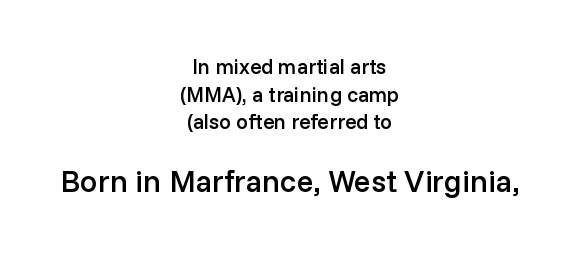
{"serif": "no", "italic": "no", "bold": "semi", "weight": "semibold", "width": "normal", "stroke_contrast": "low", "x_height": "medium", "monospaced": "no", "underline": "no", "align": "center", "line_spacing": "normal", "line_spacing_ratio": 1.32, "letter_spacing": "normal", "letter_spacing_em": 0.0, "larger_block": "second", "size_ratio": 1.48, "glyph_px": 31}
